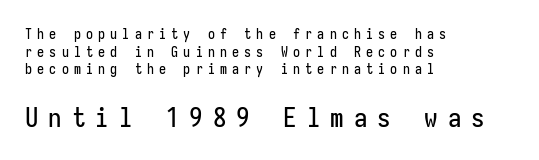
{"italic": "no", "underline": "no", "align": "left", "line_spacing": "normal", "line_spacing_ratio": 1.26, "letter_spacing": "wide", "letter_spacing_em": 0.37, "larger_block": "second", "size_ratio": 1.93, "glyph_px": 27}
